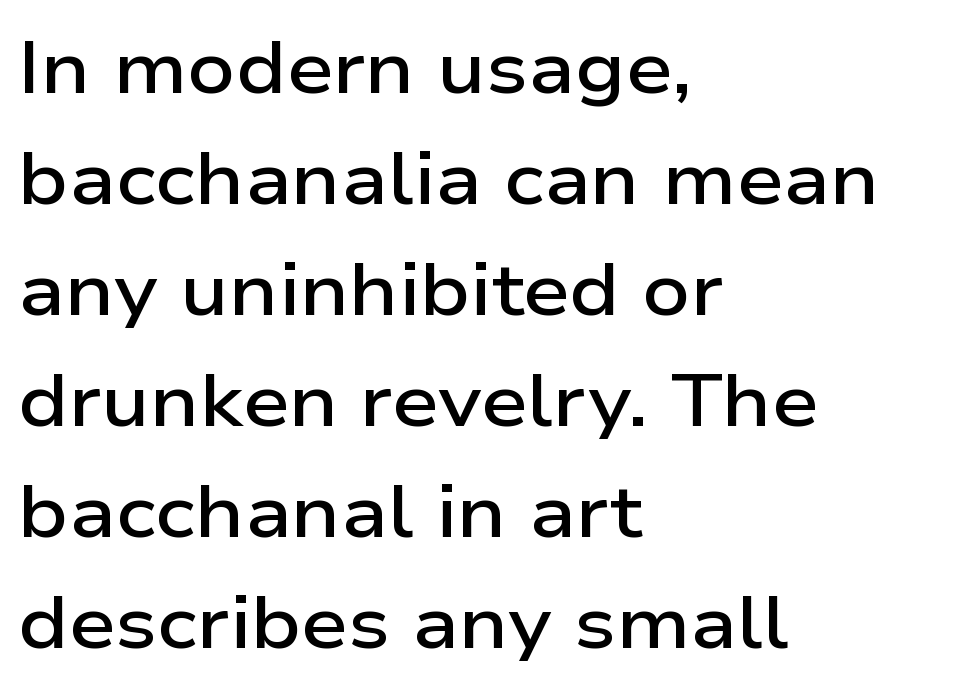
The image shows 74 px semibold, wide sans-serif type, upright; set left-aligned, normal line spacing (1.5x), normal letter spacing, not underlined; low stroke contrast and a medium x-height.
